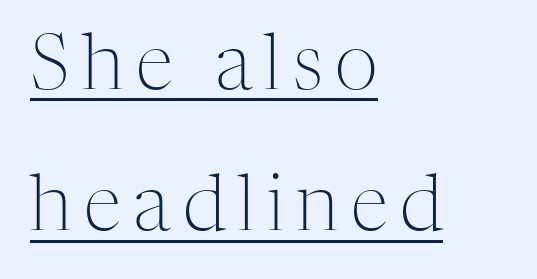
{"serif": "yes", "italic": "no", "bold": "no", "weight": "light", "width": "normal", "stroke_contrast": "medium", "x_height": "medium", "monospaced": "no", "underline": "yes", "align": "left", "line_spacing_ratio": 1.86, "glyph_px": 76}
